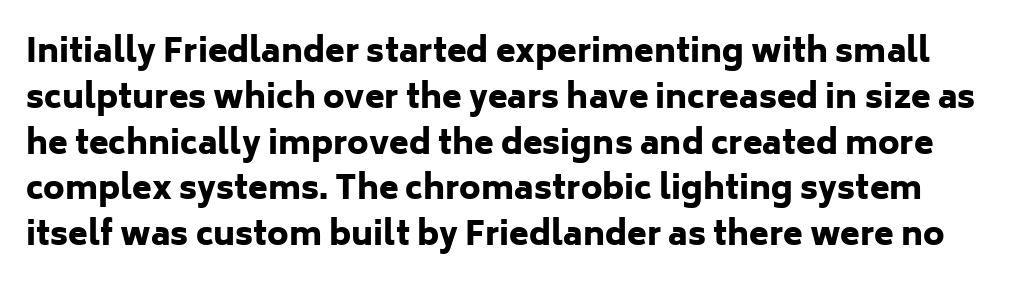
Q: Is the text bold? A: Yes.
Q: Is the text italic (slanted)? A: No, it is upright.
Q: Is the typeface a serif or a sans-serif typeface? A: Sans-serif.
Q: Is the text underlined? A: No.
Q: Is the spacing between letters normal or unusually wide? A: Normal.
Q: Is the spacing between lines tight, normal or loose? A: Normal.
Q: Width (condensed, normal, or wide)? A: Normal.
Q: Stroke contrast? A: Low.
Q: x-height? A: Medium.
Q: Monospaced? A: No.
